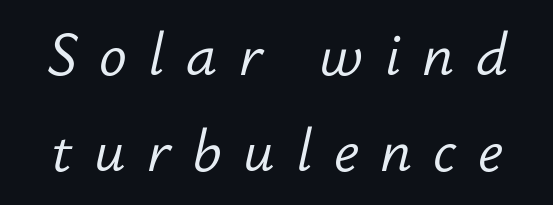
The image shows 58 px light type, italic (leaning right); set normal line spacing (1.65x), unusually wide letter spacing (+0.37 em), not underlined; low stroke contrast and a small x-height.
